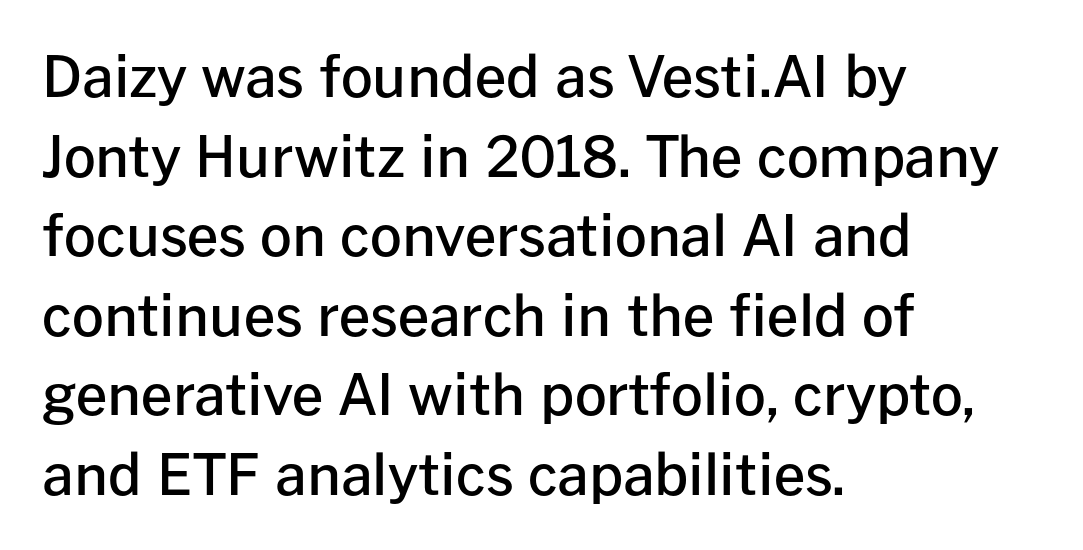
{"serif": "no", "italic": "no", "bold": "semi", "weight": "semibold", "width": "normal", "stroke_contrast": "low", "x_height": "medium", "monospaced": "no", "underline": "no", "align": "left", "line_spacing": "normal", "line_spacing_ratio": 1.42, "letter_spacing": "normal", "letter_spacing_em": 0.0, "glyph_px": 56}
